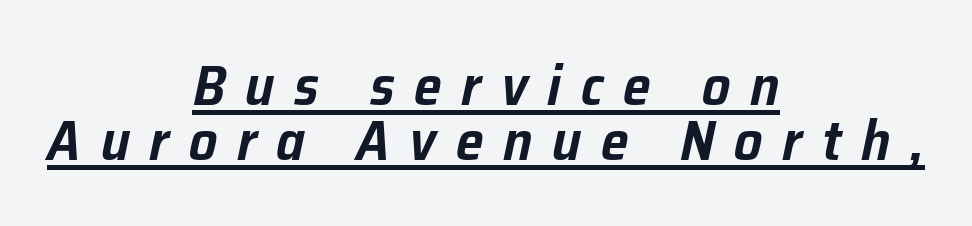
{"italic": "yes", "lean": "right", "slant_degrees": 12, "width": "normal", "stroke_contrast": "low", "x_height": "medium", "monospaced": "no", "underline": "yes", "align": "center", "line_spacing": "tight", "line_spacing_ratio": 0.98, "letter_spacing": "wide", "letter_spacing_em": 0.35, "glyph_px": 56}
